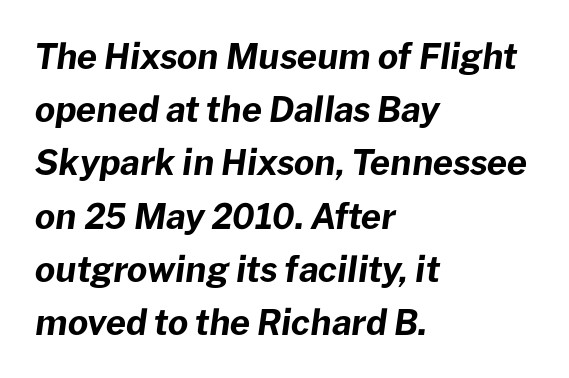
The image shows 35 px bold type, italic (leaning right); set left-aligned, normal line spacing (1.52x), normal letter spacing, not underlined; low stroke contrast and a medium x-height.
